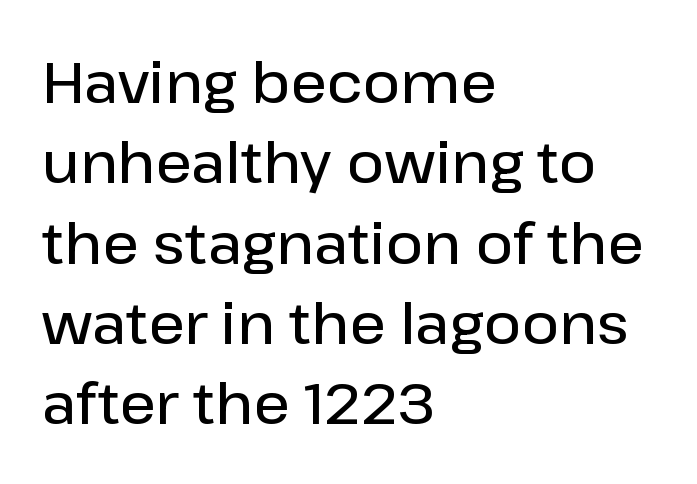
The image shows 57 px semibold sans-serif type, upright; set left-aligned, normal line spacing (1.41x), normal letter spacing, not underlined; low stroke contrast and a medium x-height.
